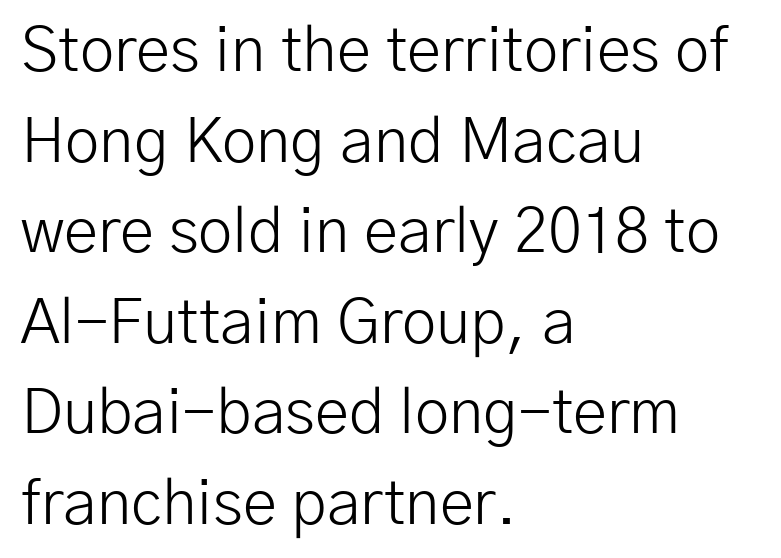
{"serif": "no", "italic": "no", "bold": "no", "weight": "light", "width": "normal", "stroke_contrast": "low", "x_height": "medium", "monospaced": "no", "underline": "no", "align": "left", "line_spacing": "normal", "line_spacing_ratio": 1.46, "letter_spacing": "normal", "letter_spacing_em": 0.0, "glyph_px": 62}
